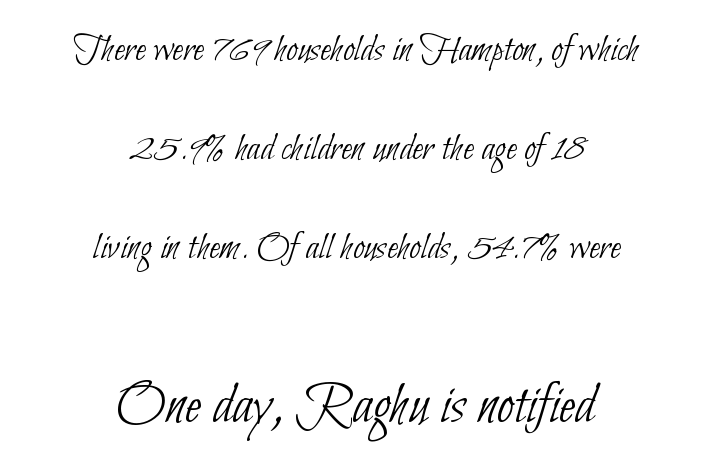
Q: Is the text bold? A: No.
Q: Is the typeface a serif or a sans-serif typeface? A: Sans-serif.
Q: Is the text underlined? A: No.
Q: How is the paragraph aligned? A: Centered.
Q: Is the spacing between letters normal or unusually wide? A: Normal.
Q: Is the spacing between lines tight, normal or loose? A: Loose.
Q: Which block of text is set in a larger size, the first (top) or the second (bottom)? A: The second (bottom) one.
Q: Width (condensed, normal, or wide)? A: Condensed.
Q: Stroke contrast? A: Low.
Q: x-height? A: Small.
Q: Monospaced? A: No.
